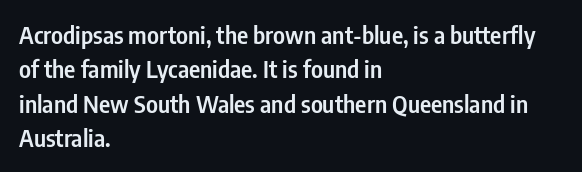
Between one letter and the next there's only the usual sliver of space. Underline: absent. Short and long lines alike share a common starting point at left. Compared with typical paragraphs, the rows here are spaced about the same.
